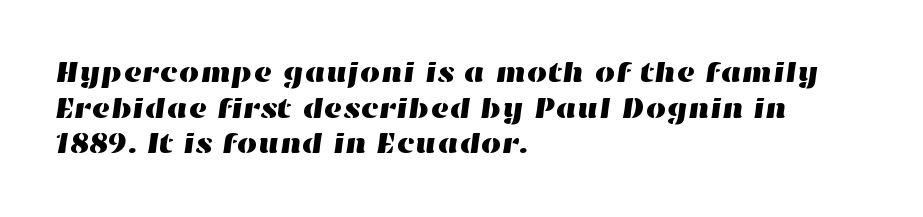
Q: Is the text underlined? A: No.
Q: How is the paragraph aligned? A: Left-aligned.
Q: Is the spacing between letters normal or unusually wide? A: Normal.
Q: Width (condensed, normal, or wide)? A: Wide.
Q: Stroke contrast? A: High.
Q: x-height? A: Medium.
Q: Monospaced? A: No.
